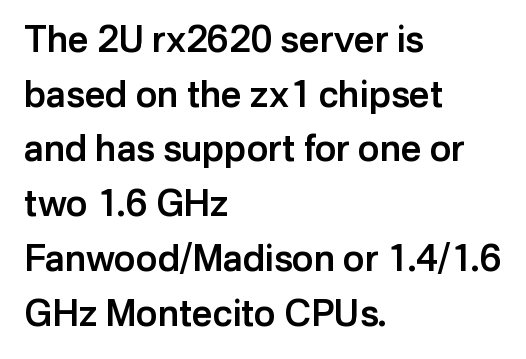
The image shows 36 px semibold sans-serif type, upright; set left-aligned, normal line spacing (1.52x), normal letter spacing, not underlined; low stroke contrast and a medium x-height.
